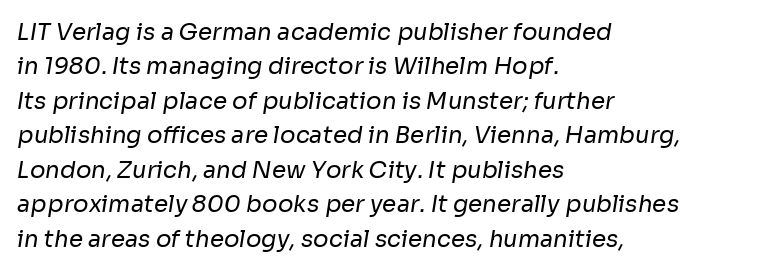
The image shows 23 px text type; set left-aligned, normal line spacing (1.5x), normal letter spacing, not underlined.
